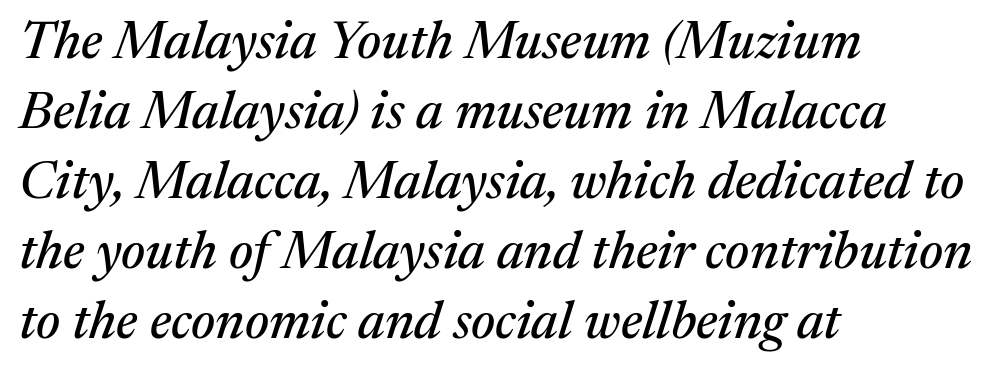
If you drew a line through each stem, it would be angled. The gaps between neighbouring characters are ordinary and unremarkable. Font category for this specimen: serif. This sample keeps an unexceptional amount of space between lines. These lines stack with their left ends in a neat column.
